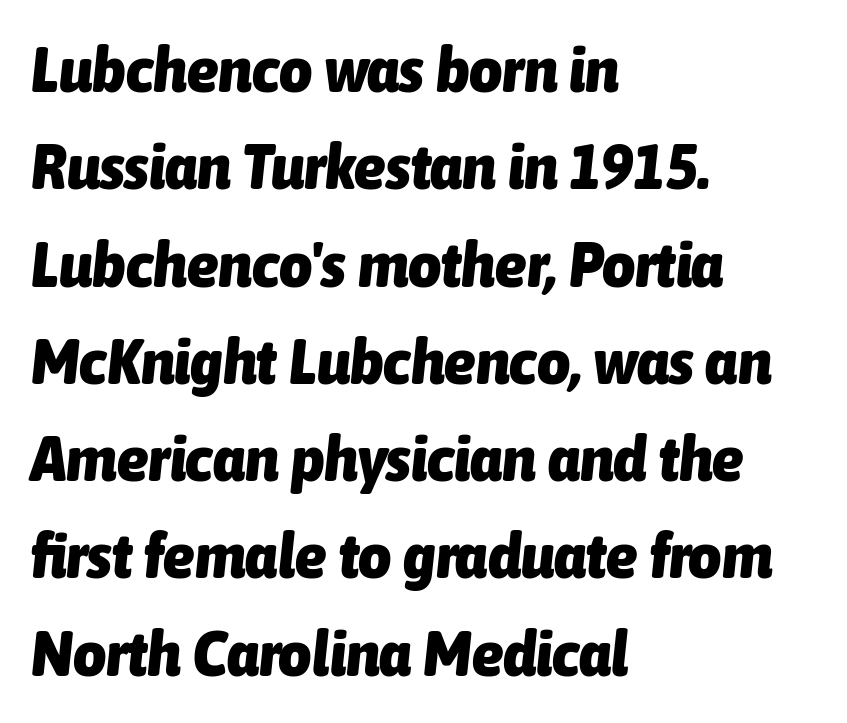
The strip under each line holds only bare page. Stroke thickness is high; the sample reads as a true bold. Rows of type keep a routine distance in the vertical direction. Students, note that the glyphs here touch the page at normal intervals. These lines stack with their left ends in a neat column. Each letter keeps its own natural width here, so spacing adapts to shape.
